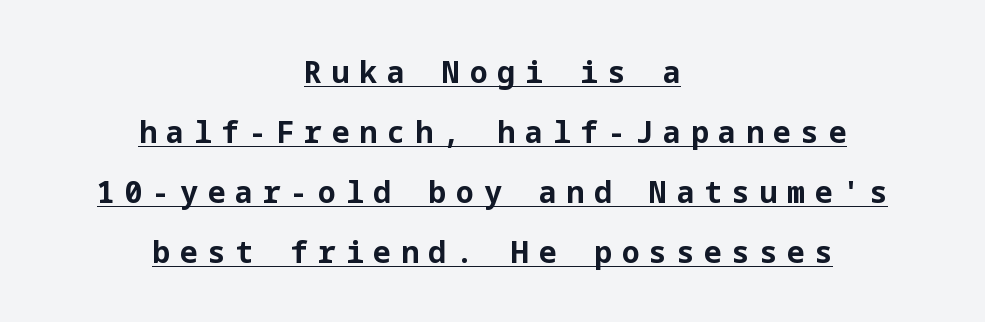
Q: Is the text bold? A: Yes.
Q: Is the text italic (slanted)? A: No, it is upright.
Q: Is the typeface a serif or a sans-serif typeface? A: Sans-serif.
Q: Is the text underlined? A: Yes.
Q: How is the paragraph aligned? A: Centered.
Q: Is the spacing between letters normal or unusually wide? A: Unusually wide.
Q: Is the spacing between lines tight, normal or loose? A: Loose.
Q: Width (condensed, normal, or wide)? A: Normal.
Q: Stroke contrast? A: Low.
Q: x-height? A: Medium.
